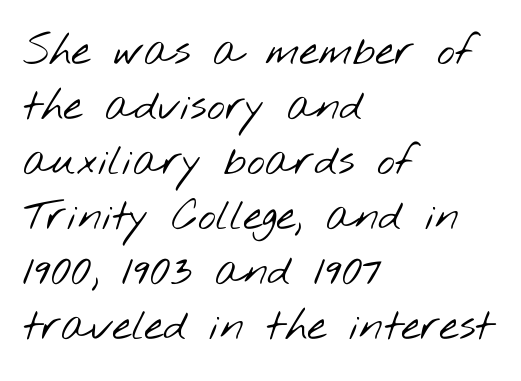
{"serif": "no", "bold": "no", "weight": "light", "width": "wide", "stroke_contrast": "low", "x_height": "small", "monospaced": "no", "underline": "no", "align": "left", "line_spacing": "normal", "line_spacing_ratio": 1.28, "letter_spacing": "normal", "letter_spacing_em": 0.0, "glyph_px": 43}
